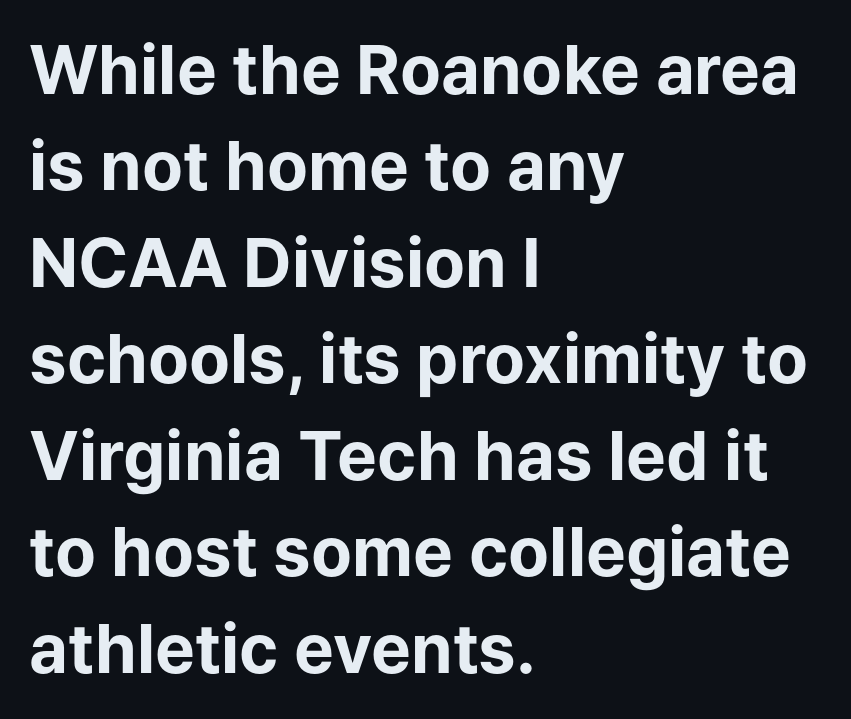
The gap between lines stays unmarked. How would I describe the line gaps? Plain and ordinary. These lines are composed in type without serifs. Varying glyph widths throughout — classic text-font behaviour.
